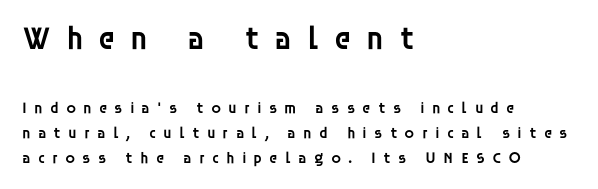
Q: Is the text bold? A: Semi-bold.
Q: Is the text italic (slanted)? A: No, it is upright.
Q: Is the typeface a serif or a sans-serif typeface? A: Sans-serif.
Q: Is the text underlined? A: No.
Q: How is the paragraph aligned? A: Left-aligned.
Q: Is the spacing between letters normal or unusually wide? A: Unusually wide.
Q: Is the spacing between lines tight, normal or loose? A: Normal.
Q: Which block of text is set in a larger size, the first (top) or the second (bottom)? A: The first (top) one.
Q: Width (condensed, normal, or wide)? A: Normal.
Q: Stroke contrast? A: Low.
Q: x-height? A: Large.
Q: Monospaced? A: No.
